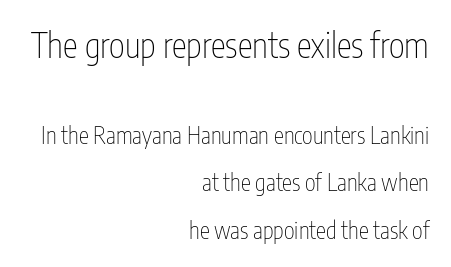
Q: Is the text bold? A: No.
Q: Is the text italic (slanted)? A: No, it is upright.
Q: Is the typeface a serif or a sans-serif typeface? A: Sans-serif.
Q: Is the text underlined? A: No.
Q: How is the paragraph aligned? A: Right-aligned.
Q: Is the spacing between letters normal or unusually wide? A: Normal.
Q: Is the spacing between lines tight, normal or loose? A: Loose.
Q: Which block of text is set in a larger size, the first (top) or the second (bottom)? A: The first (top) one.
Q: Width (condensed, normal, or wide)? A: Condensed.
Q: Stroke contrast? A: Low.
Q: x-height? A: Medium.
Q: Monospaced? A: No.
